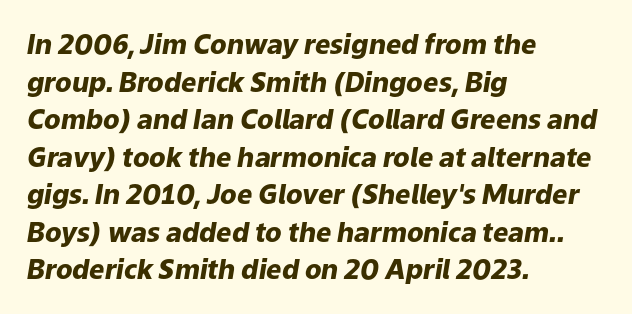
Q: Is the text bold? A: Yes.
Q: Is the text italic (slanted)? A: Yes, it leans right by about 9 degrees.
Q: Is the text underlined? A: No.
Q: How is the paragraph aligned? A: Left-aligned.
Q: Is the spacing between letters normal or unusually wide? A: Normal.
Q: Is the spacing between lines tight, normal or loose? A: Normal.
